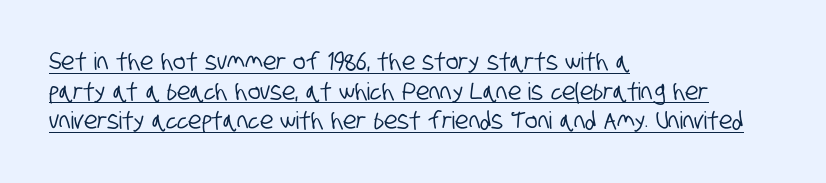
The passage shown is underscored from start to finish. You could call the tracking neutral — neither tight nor loose. Horizontal alignment here is leftward, the default for most running prose.
